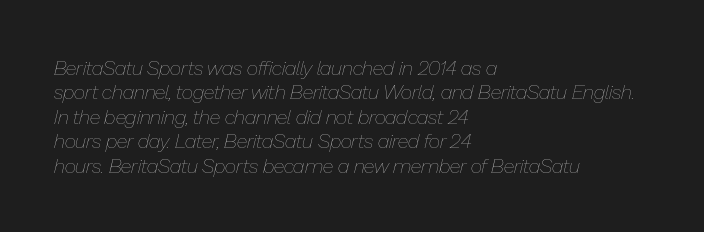
{"italic": "yes", "lean": "right", "slant_degrees": 13, "bold": "no", "underline": "no", "align": "left", "line_spacing_ratio": 1.22, "letter_spacing": "normal", "letter_spacing_em": 0.0, "glyph_px": 20}
